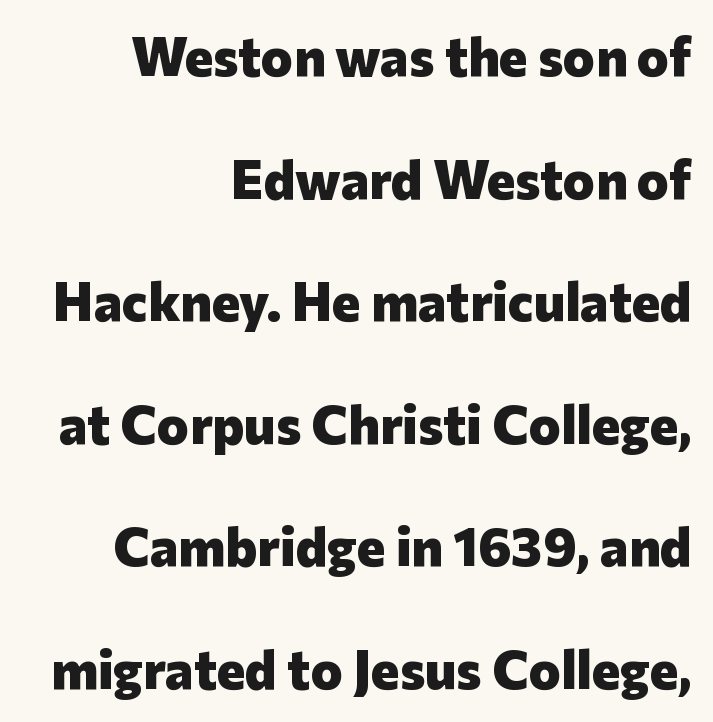
One-word summary of the alignment: right. Vertical strokes here are truly vertical. Leading is clearly above the norm, producing a sparse column. Think of a printed novel: that variable character pitch is what you see here. Font category for this specimen: sans-serif. On the weight axis this lands at bold, roughly 700.
